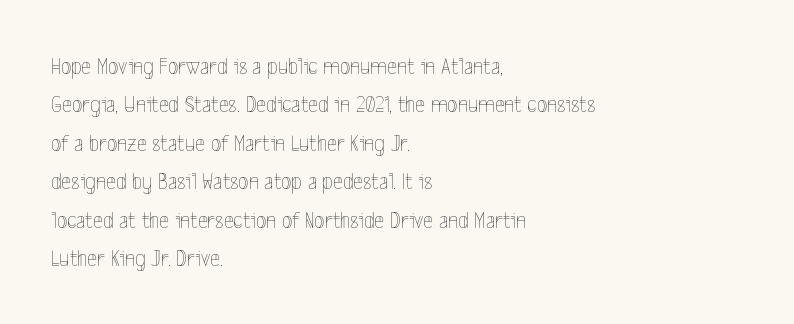
The image shows 24 px text type, upright; set left-aligned, normal line spacing (1.6x), normal letter spacing, not underlined.
